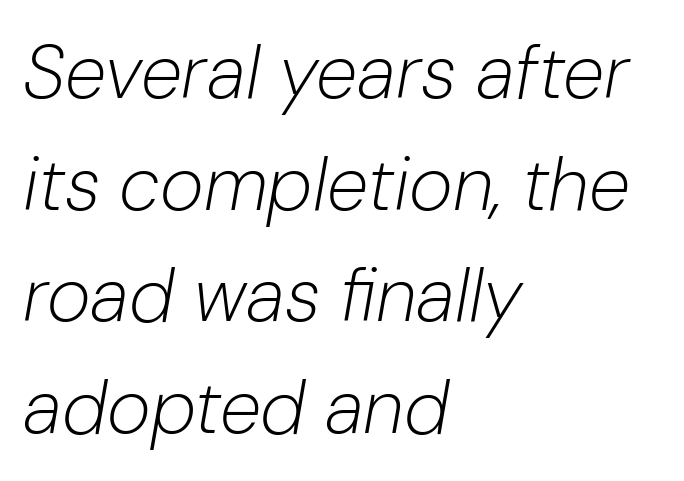
The weight would be labelled regular, book, light, or lighter still. One glance says typical: line gaps are just what's usual. Any mark beneath the type? The region is blank. The passage is arranged the way most books set body copy — flush left.
